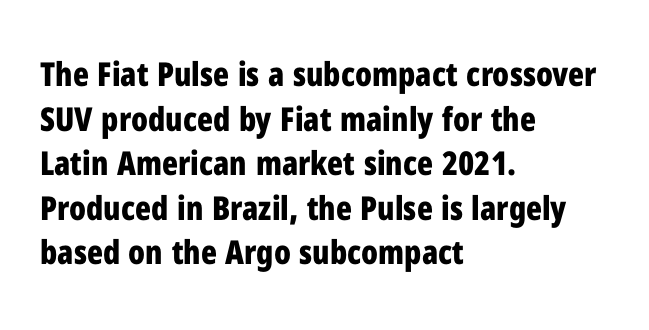
The image shows 33 px bold, condensed sans-serif type, upright; set left-aligned, normal line spacing (1.35x), normal letter spacing, not underlined; low stroke contrast and a medium x-height.
